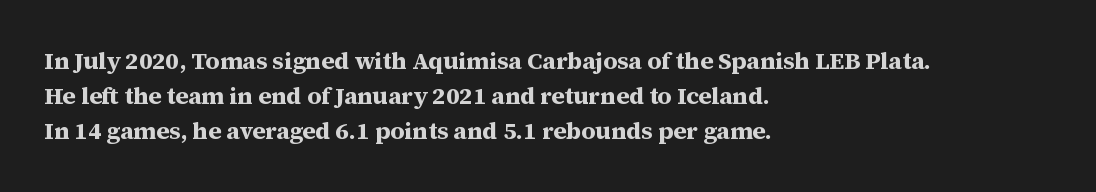
A classic flush-left, rag-right setting is used for this passage. The strokes are fattened all the way to bold. Plain, unruled lines of type. Tracking value appears to be zero — textbook default spacing.
